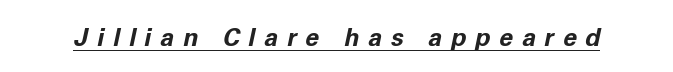
Notice how the stems are inclined rather than vertical — that's the hallmark of italics. The type is letterspaced generously, with wide tracking. The sample's only ornament is a line tracing under the words. These lines carry a lot of weight — the face is fully bold.
